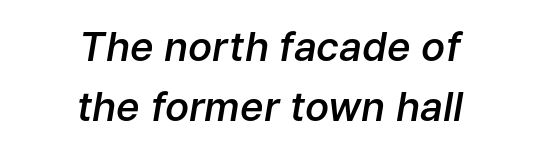
The image shows 40 px semibold type, italic (leaning right); set centered, normal line spacing (1.51x), normal letter spacing, not underlined; low stroke contrast and a medium x-height.
